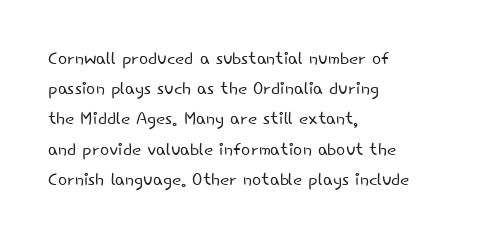
The weight would be labelled regular, book, light, or lighter still. Every stem runs plumb, perpendicular to the baseline. Descender tails drop into unmarked territory. One glance says typical: line gaps are just what's usual.
